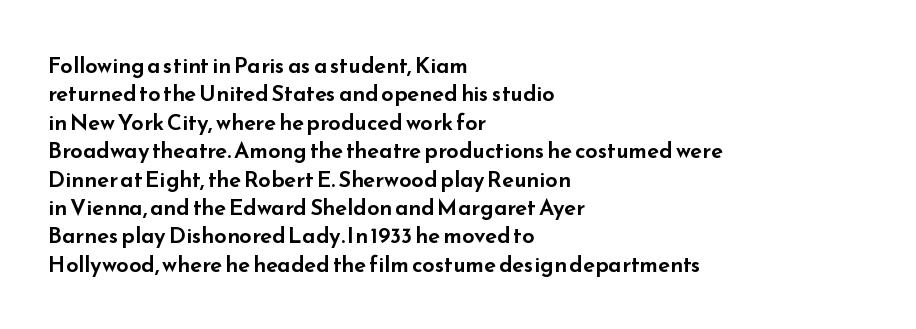
Does extra space separate the letters? No, they use regular spacing. Rows of type keep a routine distance in the vertical direction. Descender tails drop into unmarked territory. No italicization has been applied; the sample stays upright.
